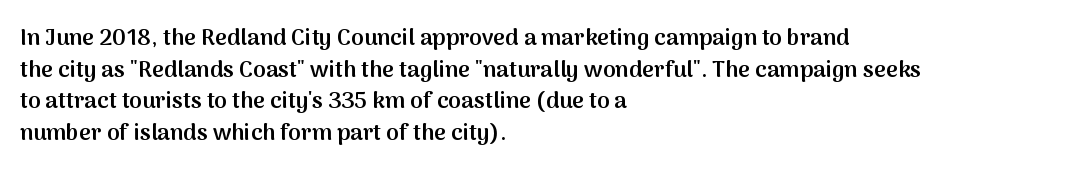
Q: Is the text bold? A: Semi-bold.
Q: Is the text italic (slanted)? A: No, it is upright.
Q: Is the text underlined? A: No.
Q: How is the paragraph aligned? A: Left-aligned.
Q: Is the spacing between letters normal or unusually wide? A: Normal.
Q: Is the spacing between lines tight, normal or loose? A: Normal.
